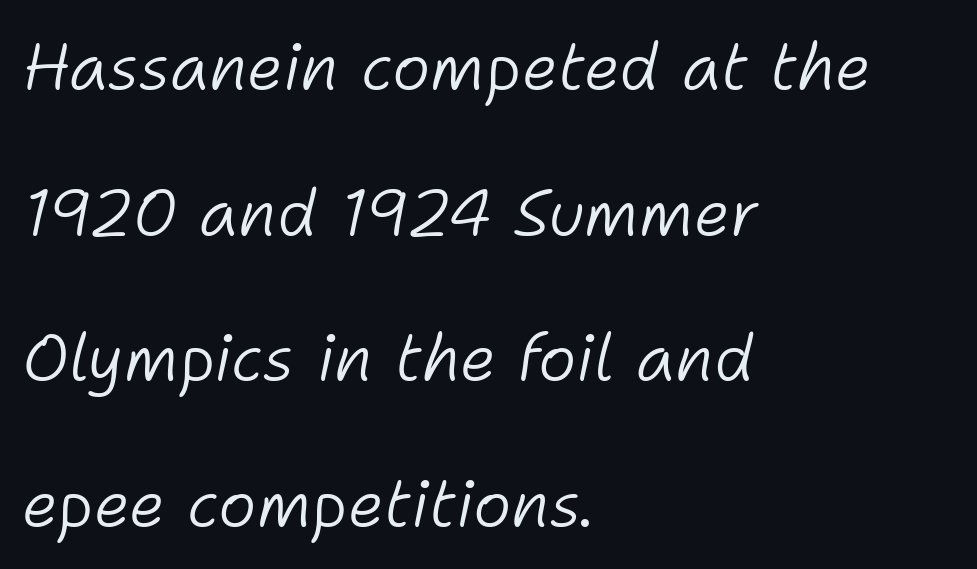
{"italic": "yes", "lean": "right", "slant_degrees": 11, "bold": "no", "weight": "light", "width": "normal", "stroke_contrast": "low", "x_height": "medium", "monospaced": "no", "underline": "no", "align": "left", "line_spacing": "loose", "line_spacing_ratio": 2.24, "letter_spacing": "normal", "letter_spacing_em": 0.0, "glyph_px": 65}
